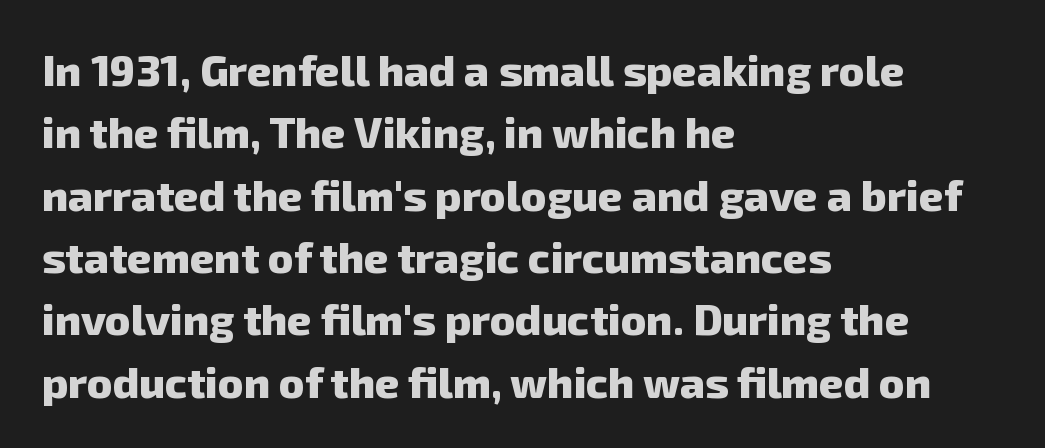
The image shows 43 px heavy sans-serif type; set left-aligned, normal line spacing (1.45x), normal letter spacing, not underlined; low stroke contrast and a medium x-height.
